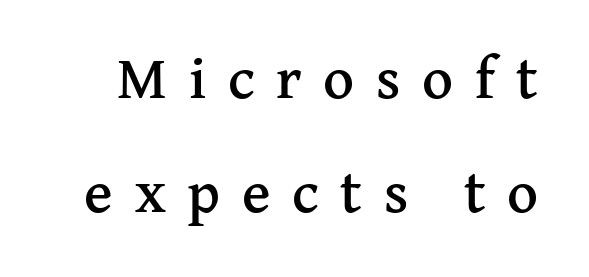
The image shows 60 px serif type, upright; set loose line spacing (1.9x), unusually wide letter spacing (+0.36 em), not underlined; medium stroke contrast and a medium x-height.
